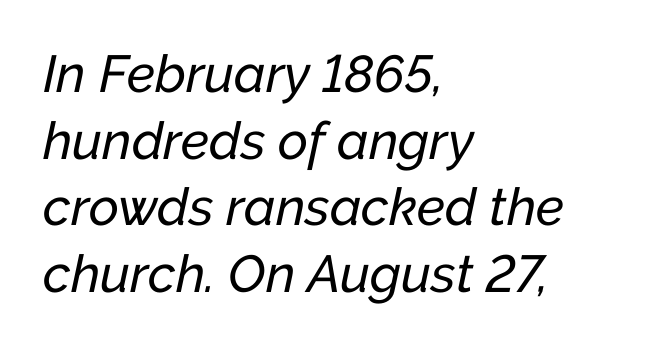
Varying glyph widths throughout — classic text-font behaviour. No word sits above an underline. Leading matches the norm, producing a regular column. Where is the straight margin? On the left. The horizontal fit of the characters is conventional and even.
